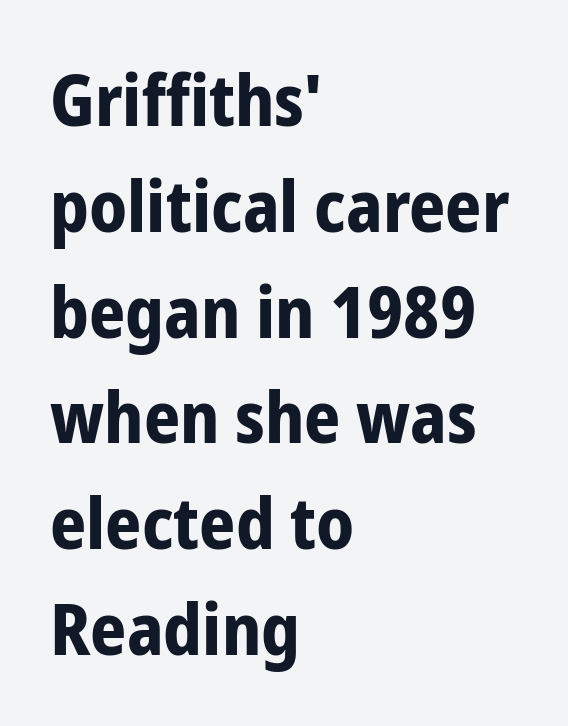
The image shows 71 px bold, condensed sans-serif type, upright; set left-aligned, normal line spacing (1.49x), normal letter spacing, not underlined; low stroke contrast and a medium x-height.
